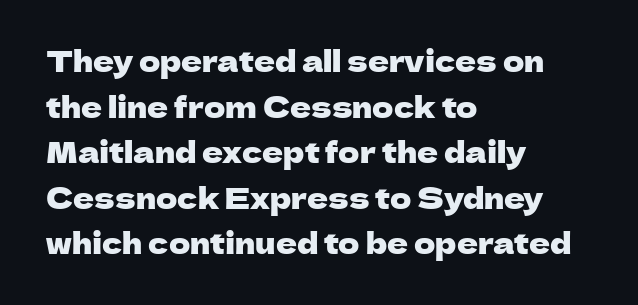
This sample keeps an unexceptional amount of space between lines. Posture: vertical. Looks like regular typesetting: each glyph gets only the width it needs. Descenders are the only things crossing below the line.
